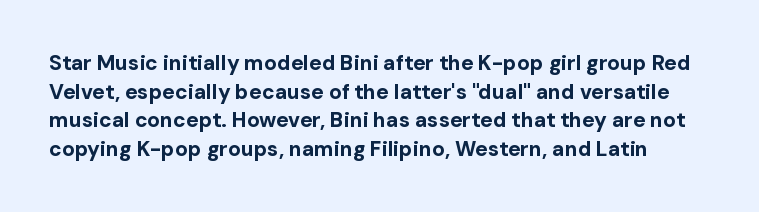
Q: Is the text bold? A: Yes.
Q: Is the text italic (slanted)? A: No, it is upright.
Q: Is the text underlined? A: No.
Q: Is the spacing between letters normal or unusually wide? A: Normal.
Q: Is the spacing between lines tight, normal or loose? A: Normal.
